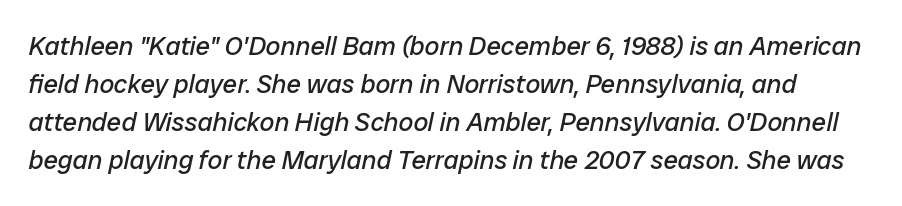
You can tell it's italic because the verticals aren't actually vertical. The typesetting does not lean heavy: it is not bold. Nobody touched the tracking dial on this one. This sample keeps an unexceptional amount of space between lines.
